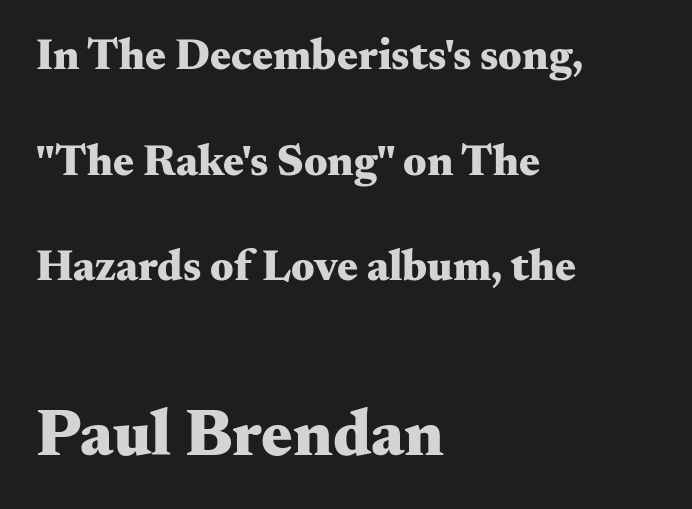
Q: Is the text bold? A: Yes.
Q: Is the text italic (slanted)? A: No, it is upright.
Q: Is the typeface a serif or a sans-serif typeface? A: Serif.
Q: Is the text underlined? A: No.
Q: How is the paragraph aligned? A: Left-aligned.
Q: Is the spacing between letters normal or unusually wide? A: Normal.
Q: Is the spacing between lines tight, normal or loose? A: Loose.
Q: Which block of text is set in a larger size, the first (top) or the second (bottom)? A: The second (bottom) one.
Q: Width (condensed, normal, or wide)? A: Wide.
Q: Stroke contrast? A: Medium.
Q: x-height? A: Small.
Q: Monospaced? A: No.
